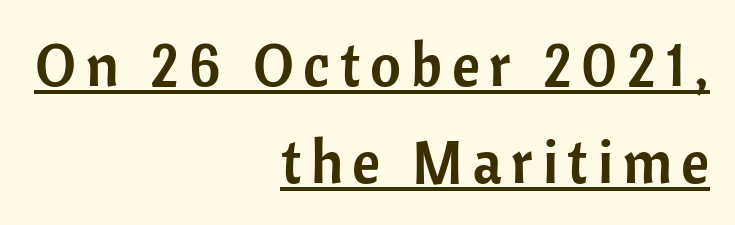
{"serif": "no", "italic": "no", "width": "normal", "stroke_contrast": "low", "x_height": "medium", "monospaced": "no", "underline": "yes", "align": "right", "line_spacing": "normal", "line_spacing_ratio": 1.62, "glyph_px": 60}
